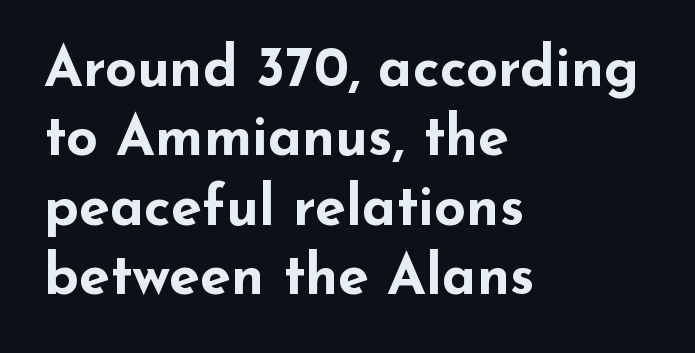
The lettering stays uniformly vertical, giving the passage a roman look. Every letter is thick-stroked: bold, no question. Letter spacing: default. The characters display no serif detailing; their extremities are plain.
